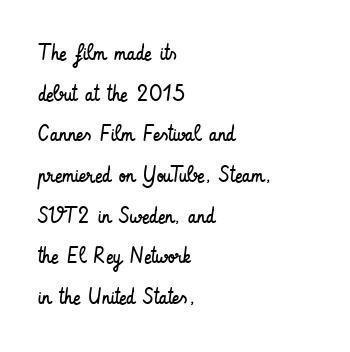
{"italic": "no", "bold": "no", "underline": "no", "align": "left", "line_spacing_ratio": 1.85, "letter_spacing": "normal", "letter_spacing_em": 0.0, "glyph_px": 22}
